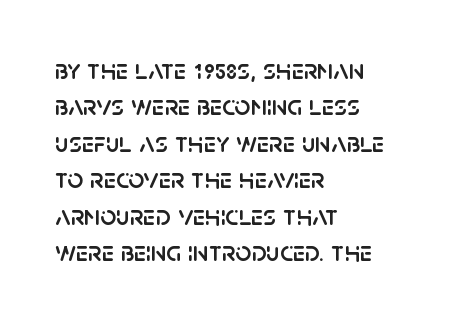
The image shows 28 px sans-serif type, upright; set left-aligned, normal line spacing (1.3x), normal letter spacing, not underlined; low stroke contrast and a large x-height.
